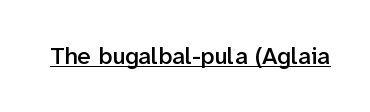
{"italic": "no", "bold": "semi", "underline": "yes", "letter_spacing": "normal", "letter_spacing_em": 0.0, "glyph_px": 24}
